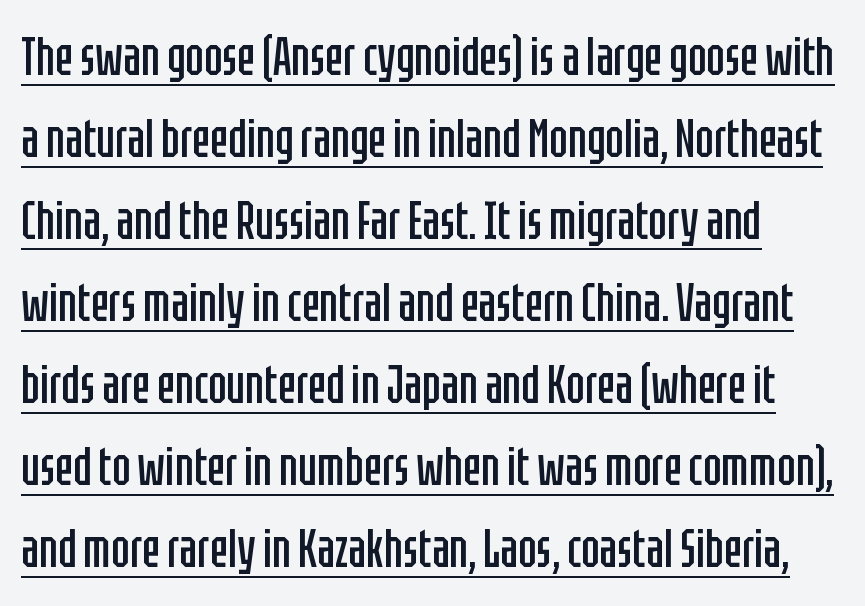
Q: Is the text bold? A: No.
Q: Is the text italic (slanted)? A: No, it is upright.
Q: Is the typeface a serif or a sans-serif typeface? A: Sans-serif.
Q: Is the text underlined? A: Yes.
Q: How is the paragraph aligned? A: Left-aligned.
Q: Is the spacing between letters normal or unusually wide? A: Normal.
Q: Is the spacing between lines tight, normal or loose? A: Normal.
Q: Width (condensed, normal, or wide)? A: Condensed.
Q: Stroke contrast? A: Low.
Q: x-height? A: Large.
Q: Monospaced? A: No.
